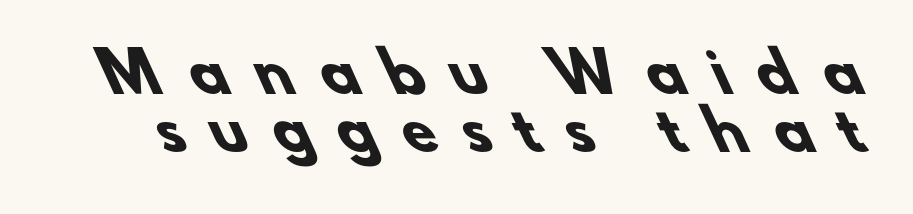
The image shows 55 px heavy sans-serif type; set tight line spacing (1.05x), unusually wide letter spacing (+0.49 em), not underlined; low stroke contrast and a small x-height.
